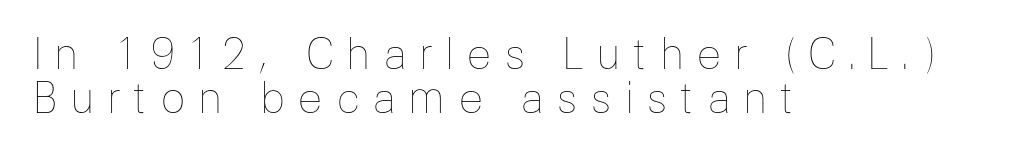
Compared with a centered layout, this one pins lines to the left instead. Check the space under the baseline: it is left empty. The passage shown is not bold in any degree. Every character sits straight up, as roman type does. The vertical gap from one line to the next is small. This sample uses expanded letter spacing, leaving extra air between glyphs.
